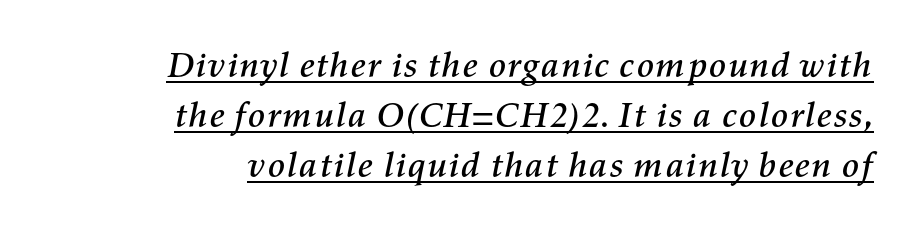
Q: Is the text italic (slanted)? A: Yes, it leans right by about 11 degrees.
Q: Is the text underlined? A: Yes.
Q: Is the spacing between letters normal or unusually wide? A: Normal.
Q: Is the spacing between lines tight, normal or loose? A: Normal.
Q: Width (condensed, normal, or wide)? A: Normal.
Q: Stroke contrast? A: Medium.
Q: x-height? A: Medium.
Q: Monospaced? A: No.
